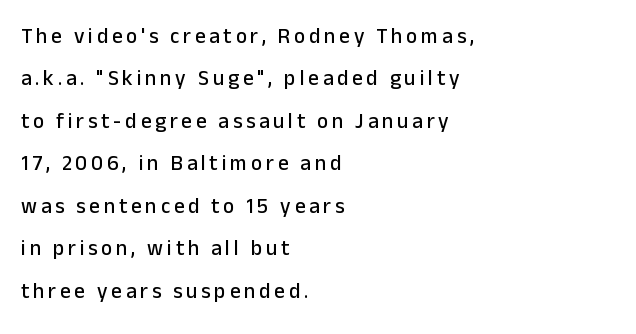
The image shows 21 px text type, upright; set left-aligned, loose line spacing (2.02x), not underlined.
